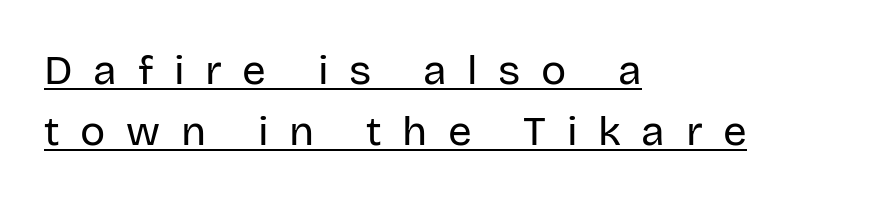
Q: Is the text bold? A: No.
Q: Is the text italic (slanted)? A: No, it is upright.
Q: Is the typeface a serif or a sans-serif typeface? A: Sans-serif.
Q: Is the text underlined? A: Yes.
Q: How is the paragraph aligned? A: Left-aligned.
Q: Is the spacing between letters normal or unusually wide? A: Unusually wide.
Q: Is the spacing between lines tight, normal or loose? A: Normal.
Q: Width (condensed, normal, or wide)? A: Normal.
Q: Stroke contrast? A: Low.
Q: x-height? A: Large.
Q: Monospaced? A: No.
